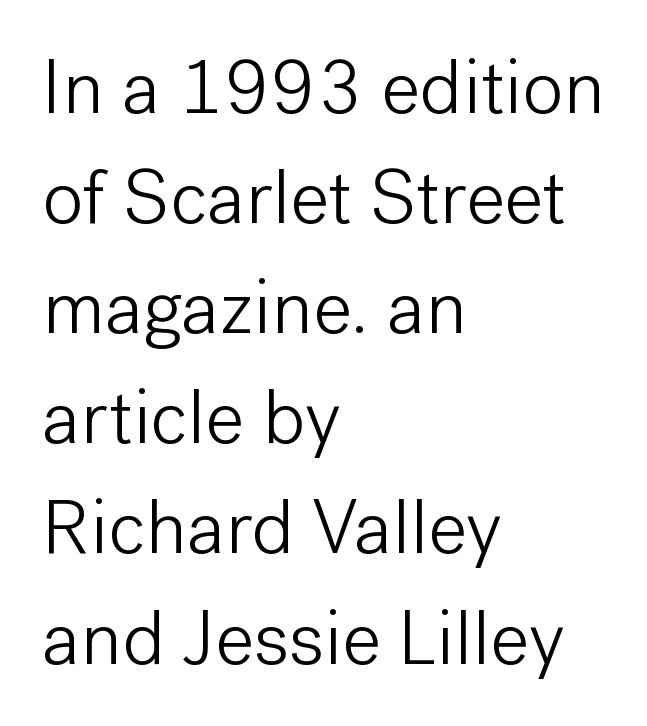
The image shows 77 px light sans-serif type, upright; set left-aligned, normal line spacing (1.43x), normal letter spacing, not underlined; low stroke contrast and a medium x-height.
